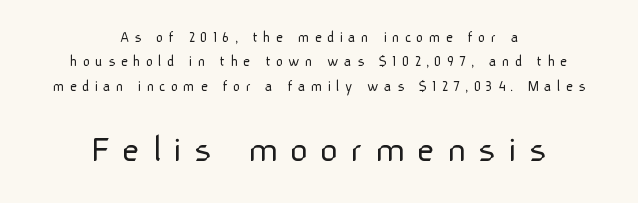
Q: Is the text bold? A: No.
Q: Is the text italic (slanted)? A: No, it is upright.
Q: Is the typeface a serif or a sans-serif typeface? A: Sans-serif.
Q: Is the text underlined? A: No.
Q: How is the paragraph aligned? A: Centered.
Q: Is the spacing between letters normal or unusually wide? A: Unusually wide.
Q: Is the spacing between lines tight, normal or loose? A: Normal.
Q: Which block of text is set in a larger size, the first (top) or the second (bottom)? A: The second (bottom) one.
Q: Width (condensed, normal, or wide)? A: Normal.
Q: Stroke contrast? A: Low.
Q: x-height? A: Medium.
Q: Monospaced? A: No.
